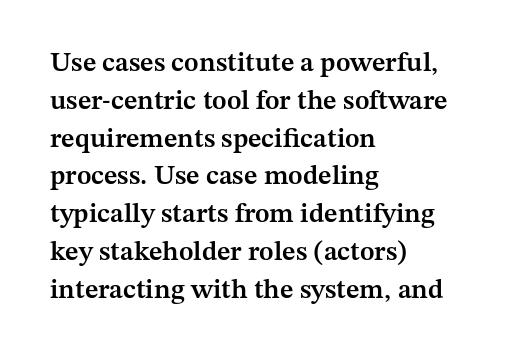
{"italic": "no", "bold": "semi", "underline": "no", "align": "left", "line_spacing": "normal", "line_spacing_ratio": 1.4, "letter_spacing": "normal", "letter_spacing_em": 0.0, "glyph_px": 27}
